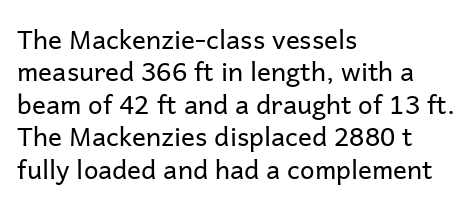
Line spacing here is normal. Nobody touched the tracking dial on this one. Quick note: underline off. Designer's note — italics off, roman on. The lines are quadded left.
